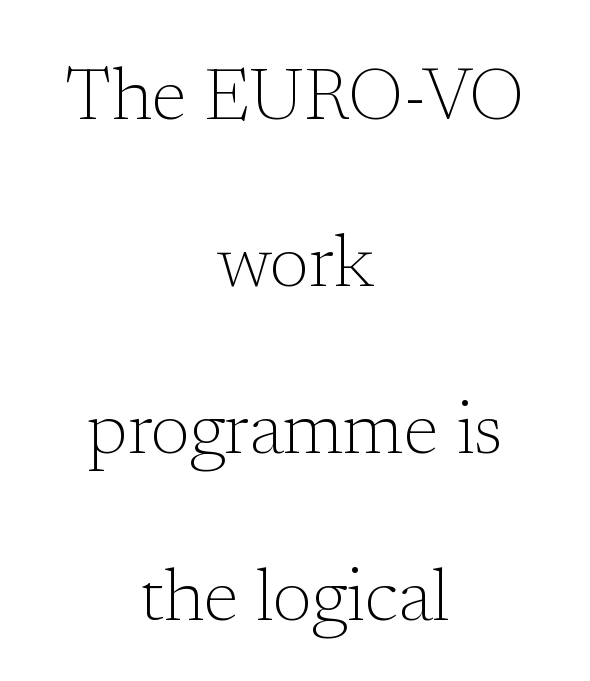
Q: Is the text bold? A: No.
Q: Is the text italic (slanted)? A: No, it is upright.
Q: Is the typeface a serif or a sans-serif typeface? A: Serif.
Q: Is the text underlined? A: No.
Q: How is the paragraph aligned? A: Centered.
Q: Is the spacing between letters normal or unusually wide? A: Normal.
Q: Is the spacing between lines tight, normal or loose? A: Loose.
Q: Width (condensed, normal, or wide)? A: Normal.
Q: Stroke contrast? A: Low.
Q: x-height? A: Medium.
Q: Monospaced? A: No.
